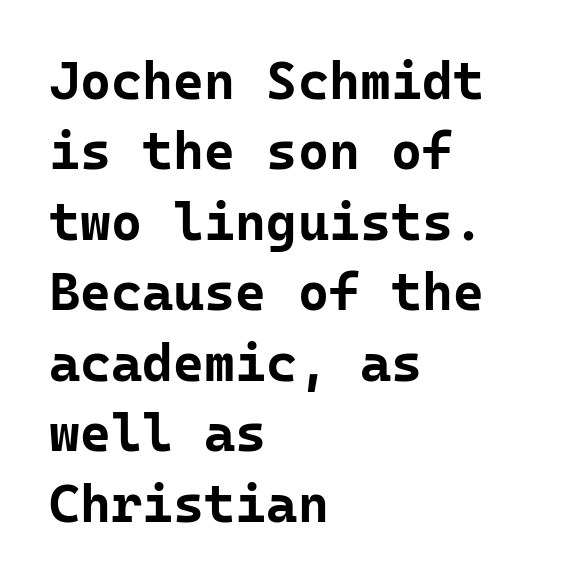
Q: Is the text bold? A: Yes.
Q: Is the text italic (slanted)? A: No, it is upright.
Q: Is the typeface a serif or a sans-serif typeface? A: Sans-serif.
Q: Is the text underlined? A: No.
Q: How is the paragraph aligned? A: Left-aligned.
Q: Is the spacing between letters normal or unusually wide? A: Normal.
Q: Is the spacing between lines tight, normal or loose? A: Normal.
Q: Width (condensed, normal, or wide)? A: Normal.
Q: Stroke contrast? A: Low.
Q: x-height? A: Medium.
Q: Monospaced? A: Yes.
